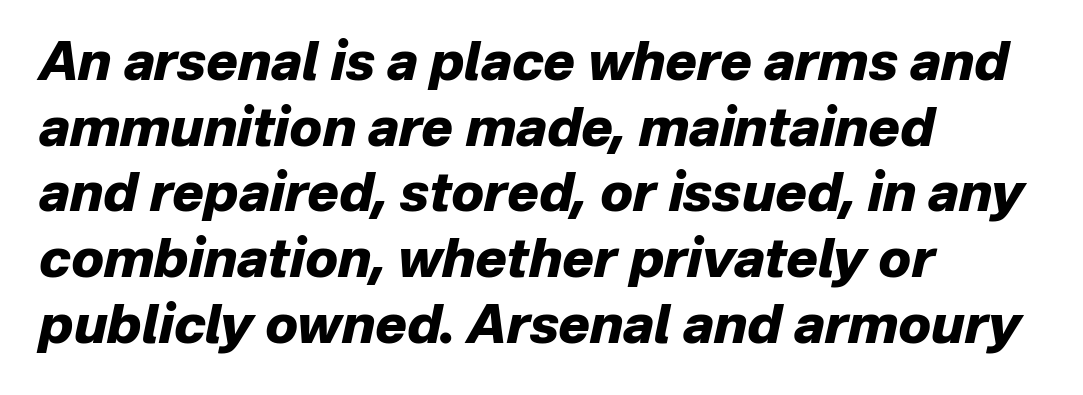
{"italic": "yes", "lean": "right", "slant_degrees": 12, "bold": "yes", "weight": "heavy", "width": "normal", "stroke_contrast": "low", "x_height": "medium", "monospaced": "no", "underline": "no", "align": "left", "line_spacing_ratio": 1.24, "letter_spacing": "normal", "letter_spacing_em": 0.0, "glyph_px": 53}
